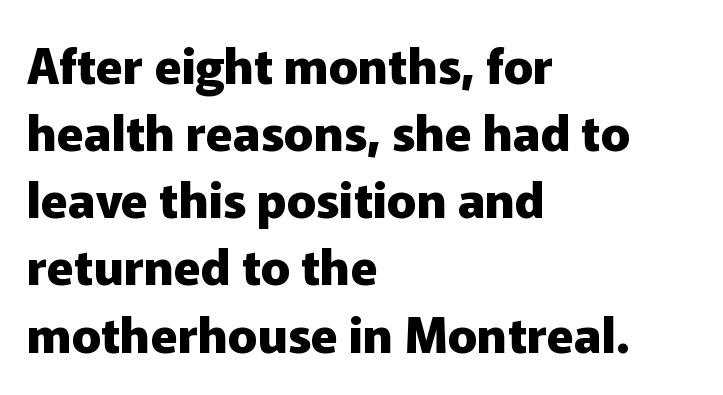
{"serif": "no", "italic": "no", "bold": "yes", "weight": "heavy", "width": "normal", "stroke_contrast": "low", "x_height": "medium", "monospaced": "no", "underline": "no", "align": "left", "line_spacing": "normal", "line_spacing_ratio": 1.37, "letter_spacing": "normal", "letter_spacing_em": 0.0, "glyph_px": 49}
